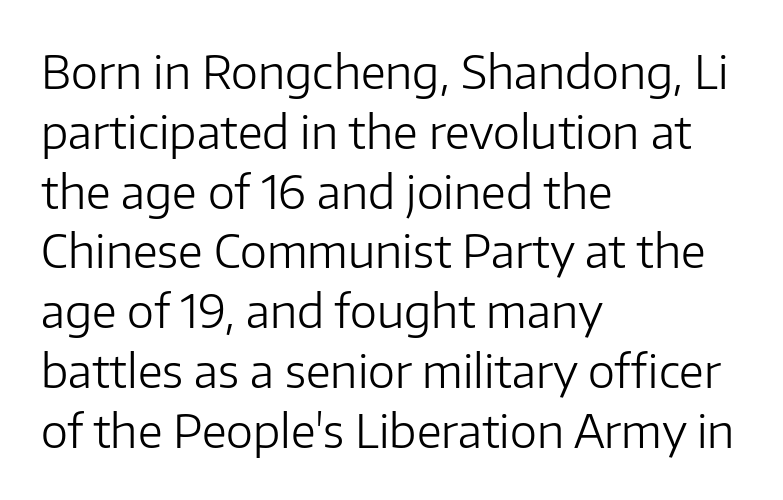
The image shows 46 px light sans-serif type, upright; set left-aligned, normal line spacing (1.3x), normal letter spacing, not underlined; low stroke contrast and a medium x-height.
